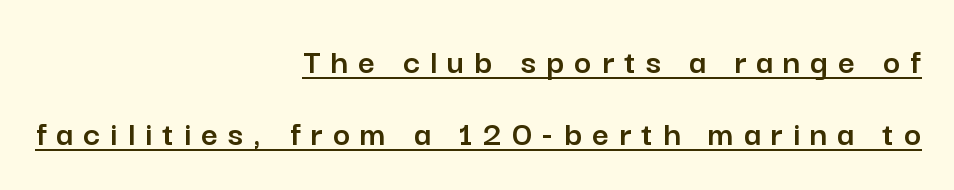
Q: Is the text italic (slanted)? A: No, it is upright.
Q: Is the typeface a serif or a sans-serif typeface? A: Sans-serif.
Q: Is the text underlined? A: Yes.
Q: How is the paragraph aligned? A: Right-aligned.
Q: Is the spacing between letters normal or unusually wide? A: Unusually wide.
Q: Is the spacing between lines tight, normal or loose? A: Loose.
Q: Width (condensed, normal, or wide)? A: Normal.
Q: Stroke contrast? A: Low.
Q: x-height? A: Medium.
Q: Monospaced? A: No.
